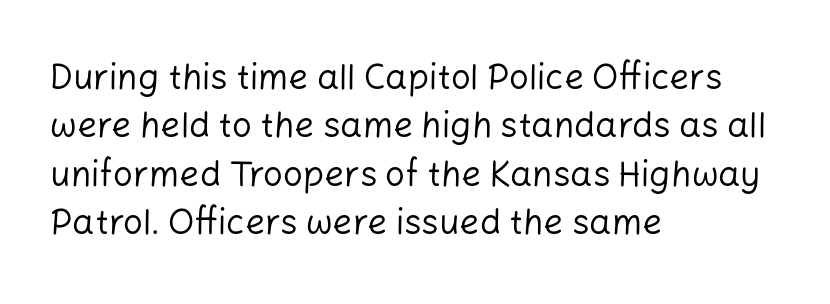
{"serif": "no", "italic": "no", "bold": "no", "weight": "regular", "width": "normal", "stroke_contrast": "low", "x_height": "medium", "monospaced": "no", "underline": "no", "align": "left", "line_spacing": "normal", "line_spacing_ratio": 1.38, "letter_spacing": "normal", "letter_spacing_em": 0.0, "glyph_px": 35}
